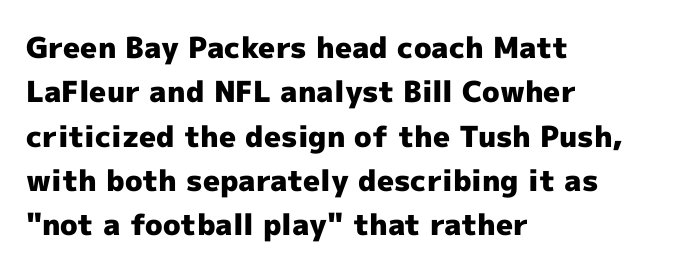
Q: Is the text bold? A: Yes.
Q: Is the text italic (slanted)? A: No, it is upright.
Q: Is the typeface a serif or a sans-serif typeface? A: Sans-serif.
Q: Is the text underlined? A: No.
Q: How is the paragraph aligned? A: Left-aligned.
Q: Is the spacing between letters normal or unusually wide? A: Normal.
Q: Is the spacing between lines tight, normal or loose? A: Normal.
Q: Width (condensed, normal, or wide)? A: Normal.
Q: x-height? A: Medium.
Q: Monospaced? A: No.
